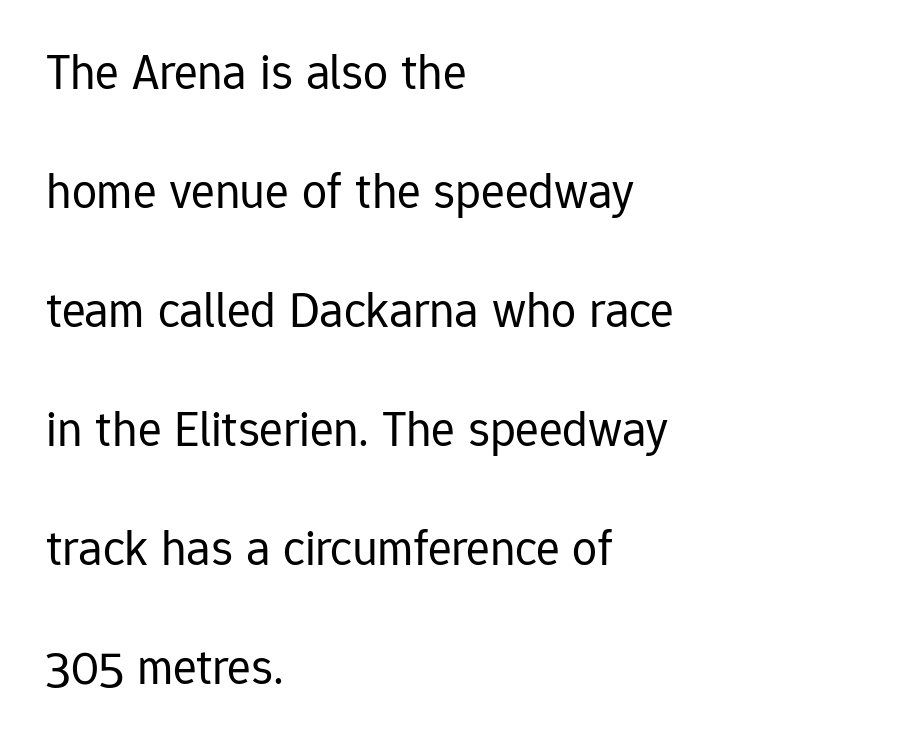
The image shows 50 px regular-weight sans-serif type, upright; set left-aligned, loose line spacing (2.38x), normal letter spacing, not underlined; low stroke contrast and a medium x-height.
